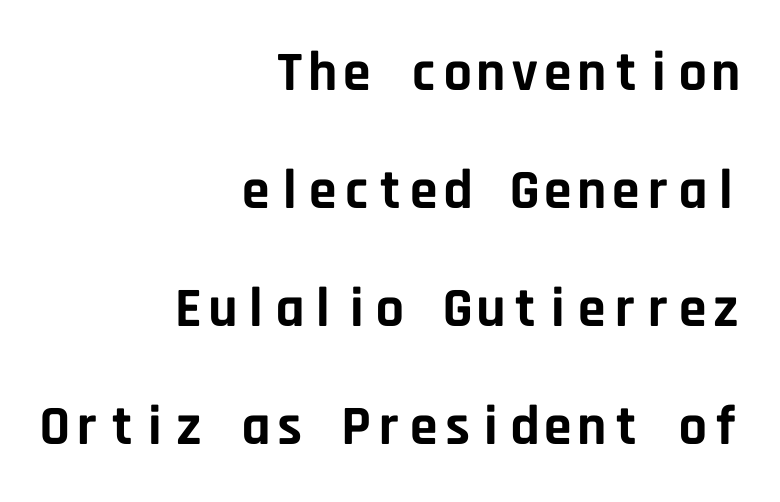
The image shows 56 px bold sans-serif type, upright, monospaced; set right-aligned, loose line spacing (2.11x), normal letter spacing, not underlined; low stroke contrast and a large x-height.
